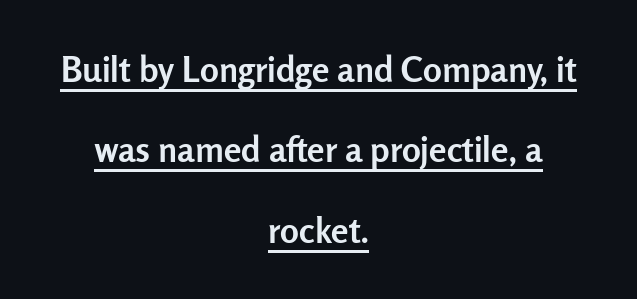
The gaps between neighbouring characters are ordinary and unremarkable. The lines are quadded center. Quick note: underline on. The passage shown stacks its lines with a broad gap. The lettering holds an erect, upright posture throughout. To sum up the face: it is a sans, with no serifs.
